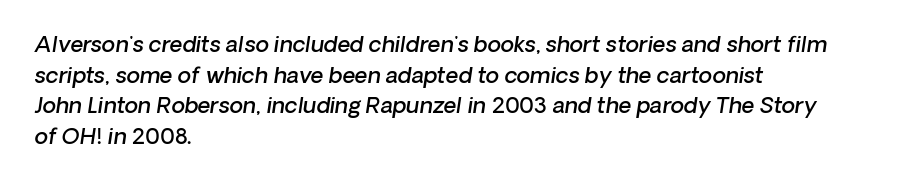
{"italic": "yes", "lean": "right", "slant_degrees": 8, "bold": "semi", "underline": "no", "align": "left", "line_spacing": "normal", "line_spacing_ratio": 1.39, "letter_spacing": "normal", "letter_spacing_em": 0.0, "glyph_px": 22}
